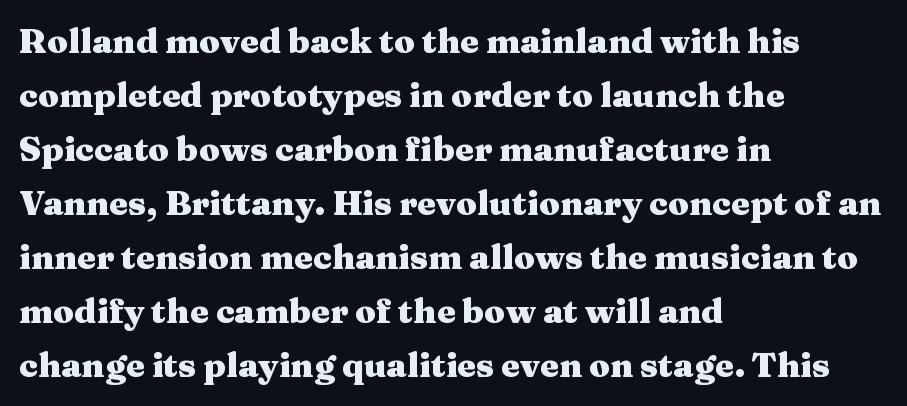
The image shows 34 px heavy, wide serif type, upright; set left-aligned, normal line spacing (1.59x), normal letter spacing, not underlined; medium stroke contrast and a medium x-height.
